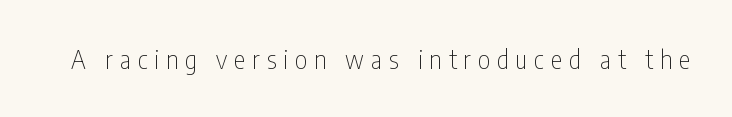
Q: Is the text bold? A: No.
Q: Is the text italic (slanted)? A: No, it is upright.
Q: Is the text underlined? A: No.
Q: Is the spacing between letters normal or unusually wide? A: Unusually wide.
